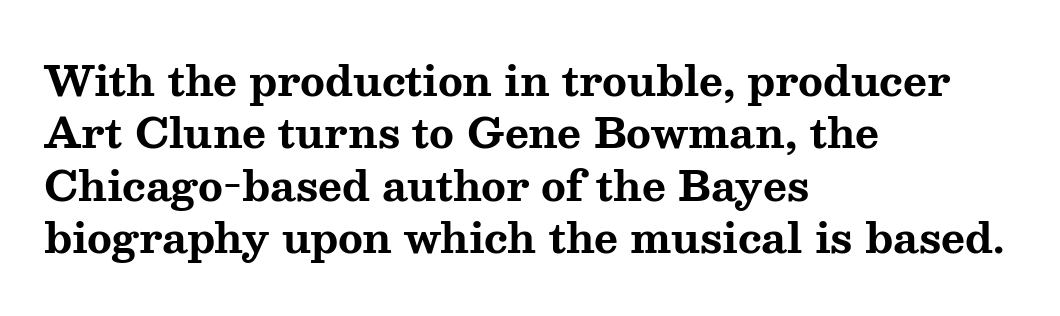
{"serif": "yes", "italic": "no", "bold": "yes", "weight": "bold", "width": "wide", "stroke_contrast": "medium", "x_height": "medium", "monospaced": "no", "underline": "no", "align": "left", "line_spacing": "normal", "line_spacing_ratio": 1.28, "letter_spacing": "normal", "letter_spacing_em": 0.0, "glyph_px": 41}
